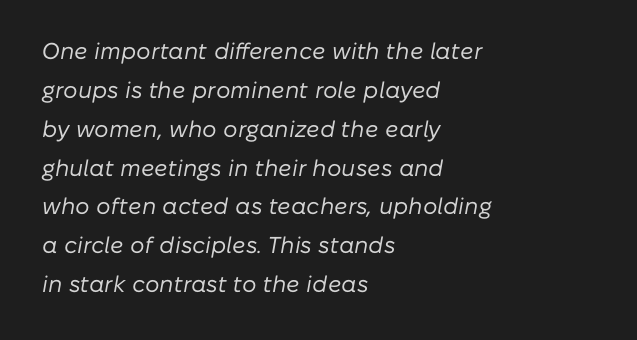
{"italic": "yes", "lean": "right", "slant_degrees": 10, "bold": "no", "underline": "no", "align": "left", "line_spacing": "normal", "line_spacing_ratio": 1.69, "letter_spacing": "normal", "letter_spacing_em": 0.0, "glyph_px": 23}
